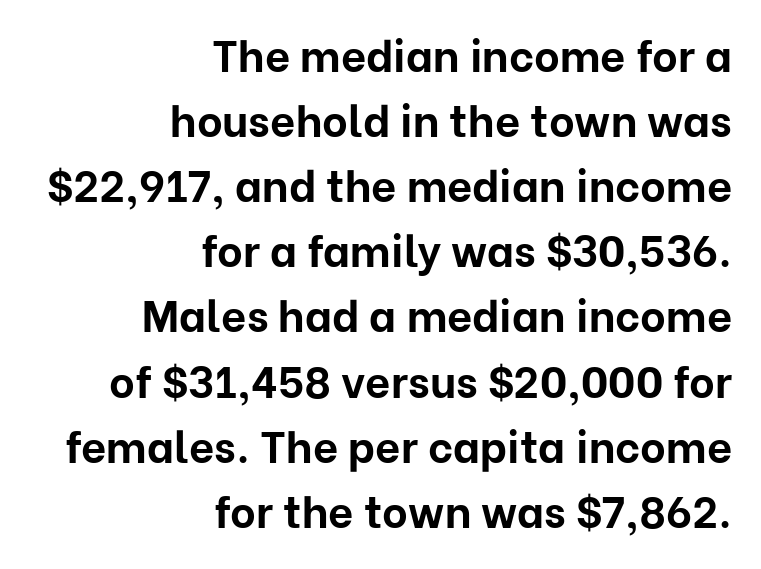
The image shows 44 px bold sans-serif type, upright; set right-aligned, normal line spacing (1.48x), normal letter spacing, not underlined; low stroke contrast and a medium x-height.
